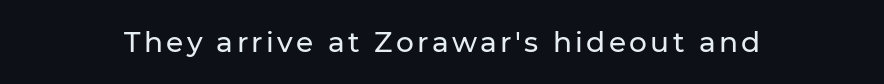
The image shows 28 px sans-serif type, upright; set not underlined; low stroke contrast and a medium x-height.
